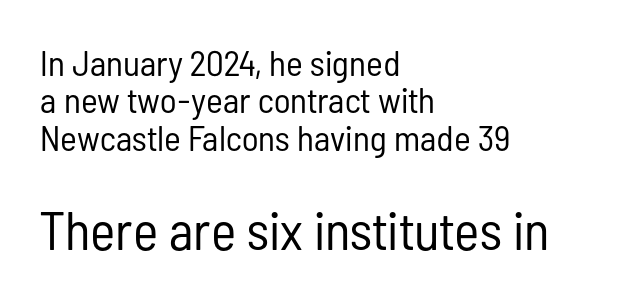
Q: Is the text bold? A: No.
Q: Is the text italic (slanted)? A: No, it is upright.
Q: Is the typeface a serif or a sans-serif typeface? A: Sans-serif.
Q: Is the text underlined? A: No.
Q: How is the paragraph aligned? A: Left-aligned.
Q: Is the spacing between letters normal or unusually wide? A: Normal.
Q: Is the spacing between lines tight, normal or loose? A: Tight.
Q: Which block of text is set in a larger size, the first (top) or the second (bottom)? A: The second (bottom) one.
Q: Width (condensed, normal, or wide)? A: Condensed.
Q: Stroke contrast? A: Low.
Q: x-height? A: Medium.
Q: Monospaced? A: No.
